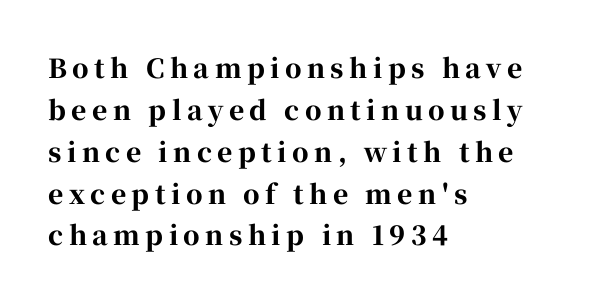
The image shows 26 px bold type, upright; set left-aligned, normal line spacing (1.61x), unusually wide letter spacing (+0.21 em), not underlined.
